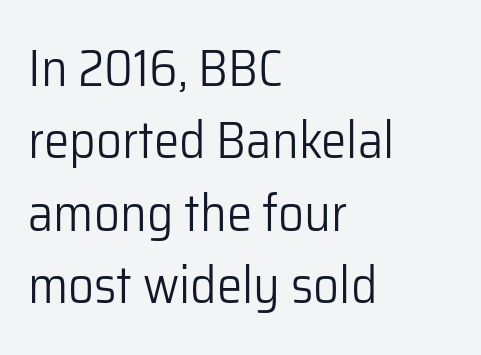
Does the leading feel generous? No, just average. The characters display no serif detailing; their extremities are plain. Do the letters lean? They stand straight. Type without underlining. Inter-character spacing is left at the font's built-in metrics.
